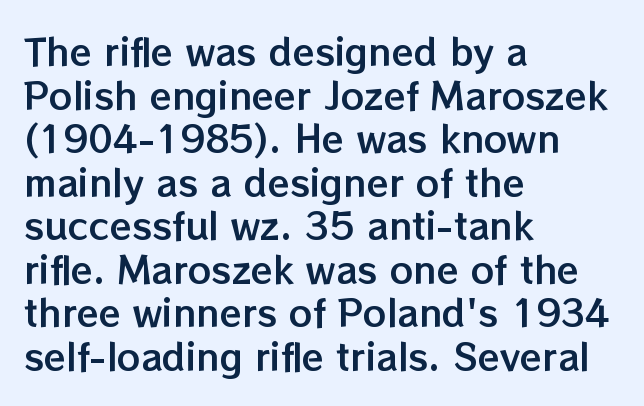
The letters sit at their default tracking, neither squeezed nor spread. Descenders are the only things crossing below the line. The typography opts for an upright posture over an oblique one. Looks like regular typesetting: each glyph gets only the width it needs. Line beginnings align vertically; line endings do not.
